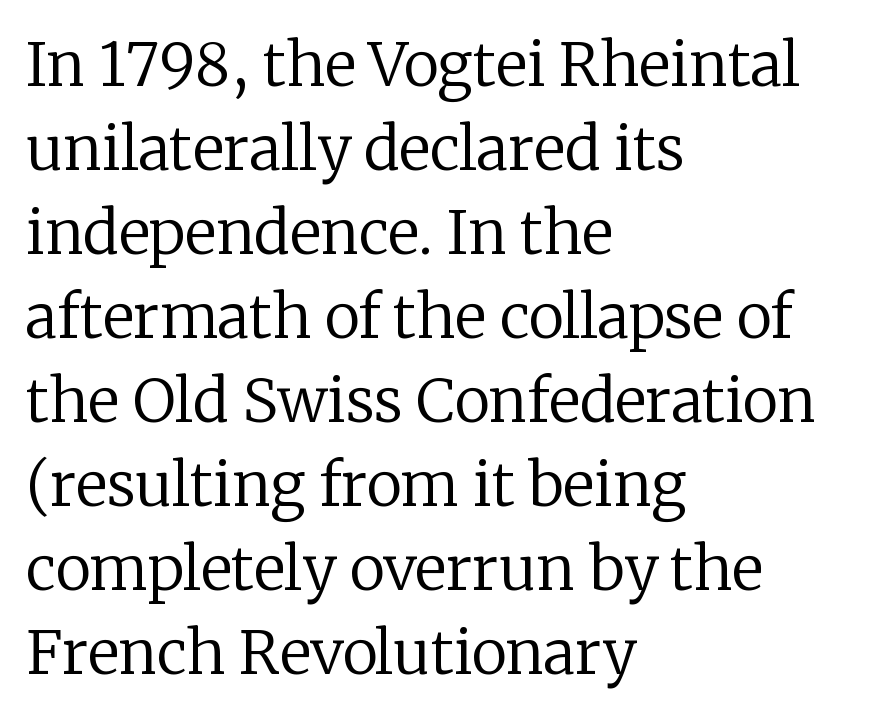
The image shows 60 px regular-weight serif type, upright; set left-aligned, normal line spacing (1.4x), normal letter spacing, not underlined; low stroke contrast and a medium x-height.
